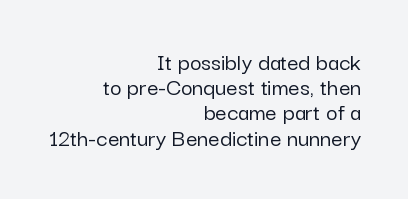
{"italic": "no", "underline": "no", "align": "right", "line_spacing": "tight", "line_spacing_ratio": 1.01, "letter_spacing": "normal", "letter_spacing_em": 0.0, "glyph_px": 25}
